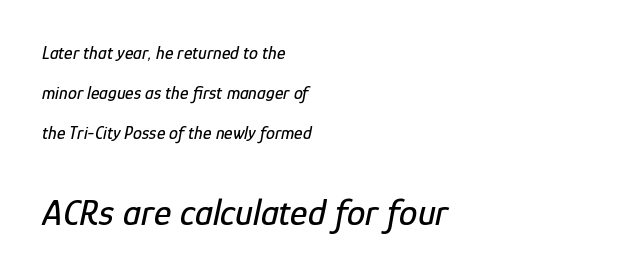
These lines stack with their left ends in a neat column. One glance says open: line gaps are wider than usual. Nobody drew a line under any word here. Letter spacing: default. The rendering uses natural spacing where letterforms have individual widths. Tall strokes in this sample are angled rather than plumb.
